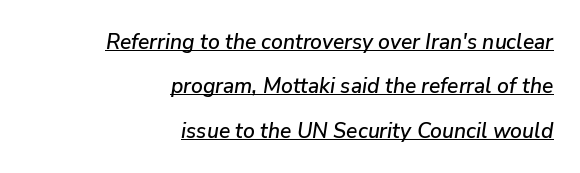
{"italic": "yes", "lean": "right", "slant_degrees": 9, "underline": "yes", "align": "right", "line_spacing": "loose", "line_spacing_ratio": 2.11, "letter_spacing": "normal", "letter_spacing_em": 0.0, "glyph_px": 21}
